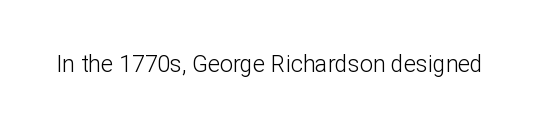
Q: Is the text bold? A: No.
Q: Is the text italic (slanted)? A: No, it is upright.
Q: Is the text underlined? A: No.
Q: Is the spacing between letters normal or unusually wide? A: Normal.
